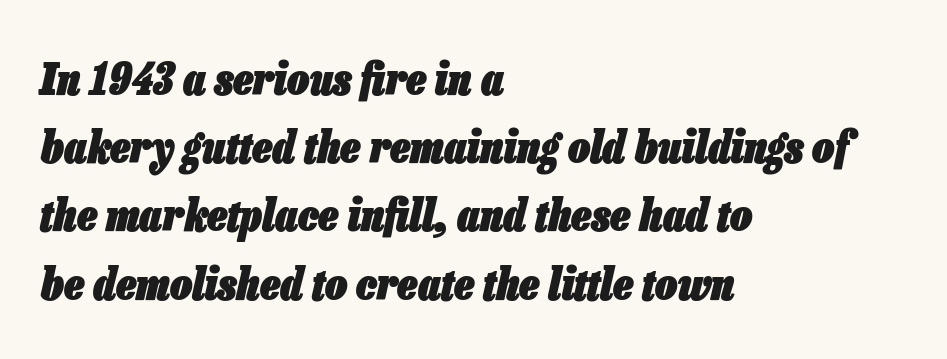
{"italic": "yes", "lean": "right", "slant_degrees": 13, "bold": "yes", "weight": "heavy", "width": "condensed", "stroke_contrast": "low", "x_height": "medium", "monospaced": "no", "underline": "no", "align": "left", "line_spacing": "normal", "line_spacing_ratio": 1.55, "letter_spacing": "normal", "letter_spacing_em": 0.0, "glyph_px": 44}
